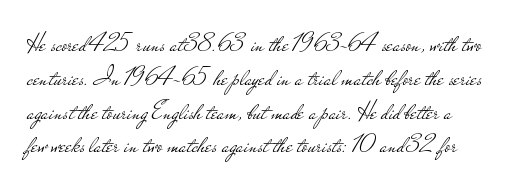
The line texture is even and compact thanks to regular tracking. The foot of each line stays bare and open. The letters look calm and open, with moderate or lighter stems. The block of text has a typical density, with ordinary space between rows.
